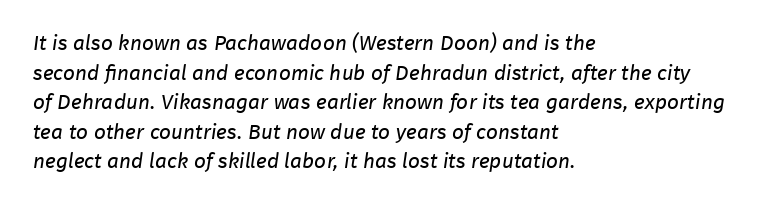
Q: Is the text bold? A: No.
Q: Is the text underlined? A: No.
Q: How is the paragraph aligned? A: Left-aligned.
Q: Is the spacing between letters normal or unusually wide? A: Normal.
Q: Is the spacing between lines tight, normal or loose? A: Normal.
